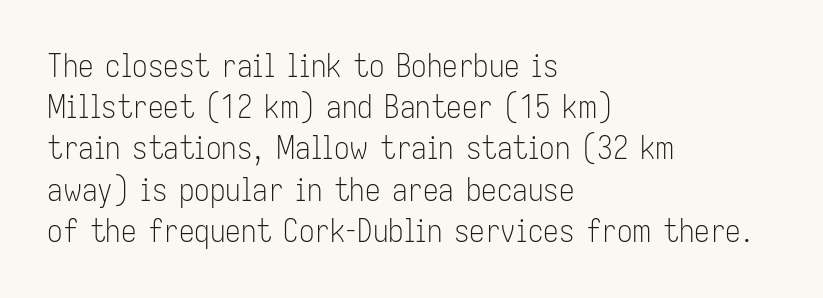
Q: Is the text bold? A: No.
Q: Is the text italic (slanted)? A: No, it is upright.
Q: Is the typeface a serif or a sans-serif typeface? A: Sans-serif.
Q: Is the text underlined? A: No.
Q: How is the paragraph aligned? A: Left-aligned.
Q: Is the spacing between letters normal or unusually wide? A: Normal.
Q: Is the spacing between lines tight, normal or loose? A: Normal.
Q: Width (condensed, normal, or wide)? A: Condensed.
Q: Stroke contrast? A: Low.
Q: x-height? A: Medium.
Q: Monospaced? A: No.
